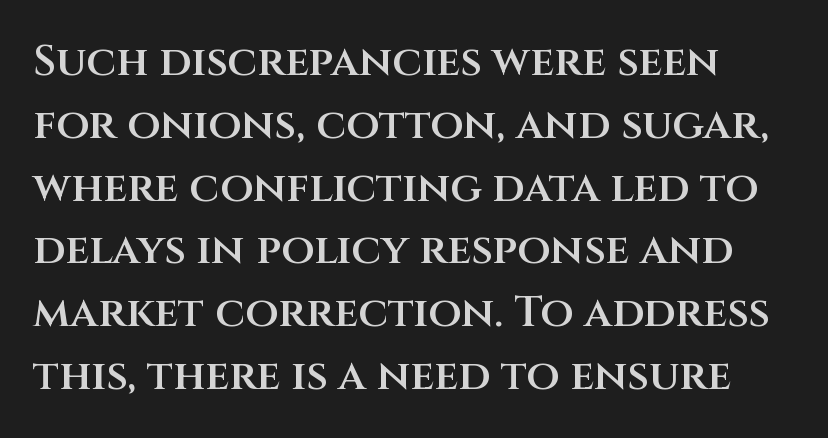
If you drew a line through each stem, it would be perfectly vertical. The line-height multiplier appears to be the usual default. Is this a fixed-width face? No — the glyphs have proportional, varying widths. You could call the tracking neutral — neither tight nor loose. Rule under the text: the space is simply empty.
